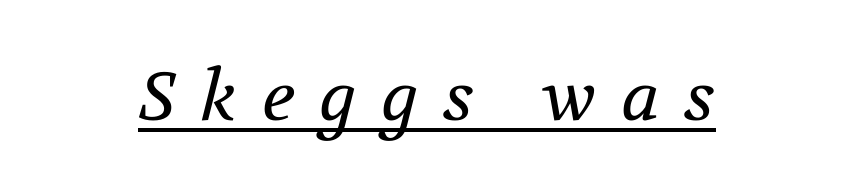
{"serif": "yes", "italic": "yes", "lean": "right", "slant_degrees": 12, "bold": "no", "weight": "regular", "width": "normal", "stroke_contrast": "medium", "x_height": "medium", "monospaced": "no", "underline": "yes", "letter_spacing": "wide", "letter_spacing_em": 0.37, "glyph_px": 68}
